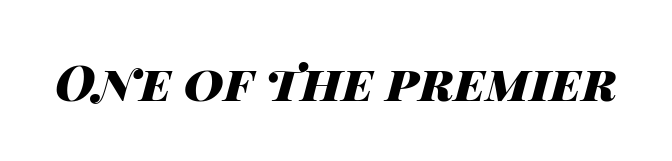
The image shows 49 px heavy, wide type, italic (leaning right); set normal letter spacing, not underlined; high stroke contrast and a large x-height.
